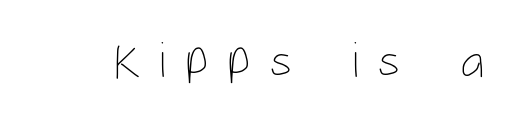
The image shows 52 px thin, condensed type, upright; set unusually wide letter spacing (+0.35 em), not underlined; low stroke contrast and a medium x-height.
